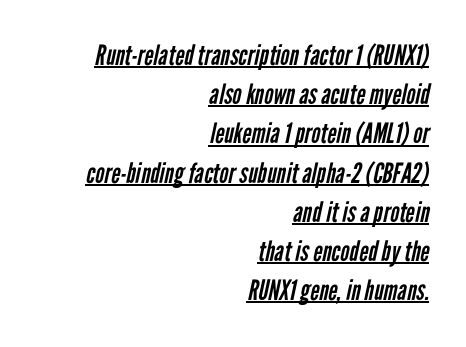
{"serif": "no", "bold": "no", "weight": "regular", "width": "condensed", "stroke_contrast": "low", "x_height": "medium", "monospaced": "no", "underline": "yes", "align": "right", "line_spacing": "normal", "line_spacing_ratio": 1.4, "letter_spacing": "normal", "letter_spacing_em": 0.0, "glyph_px": 28}
